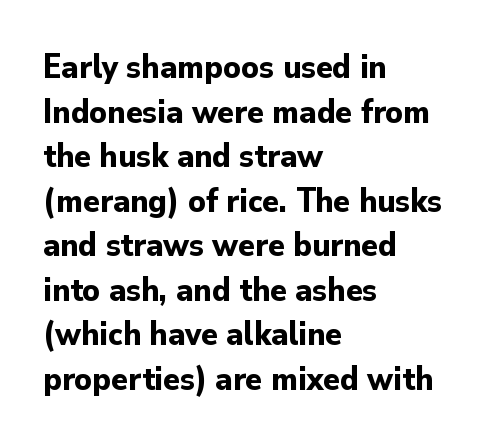
The image shows 34 px bold sans-serif type, upright; set left-aligned, normal line spacing (1.31x), normal letter spacing, not underlined; low stroke contrast and a small x-height.
